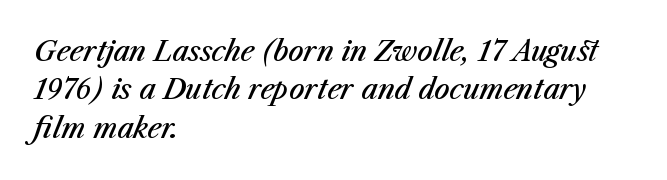
Q: Is the text bold? A: Semi-bold.
Q: Is the text italic (slanted)? A: Yes, it leans right by about 23 degrees.
Q: Is the text underlined? A: No.
Q: How is the paragraph aligned? A: Left-aligned.
Q: Is the spacing between letters normal or unusually wide? A: Normal.
Q: Is the spacing between lines tight, normal or loose? A: Normal.
